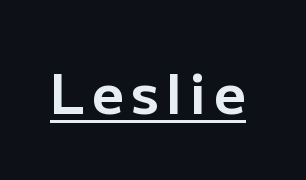
Q: Is the text bold? A: Yes.
Q: Is the text italic (slanted)? A: No, it is upright.
Q: Is the typeface a serif or a sans-serif typeface? A: Sans-serif.
Q: Is the text underlined? A: Yes.
Q: Width (condensed, normal, or wide)? A: Normal.
Q: Stroke contrast? A: Low.
Q: x-height? A: Medium.
Q: Monospaced? A: No.
